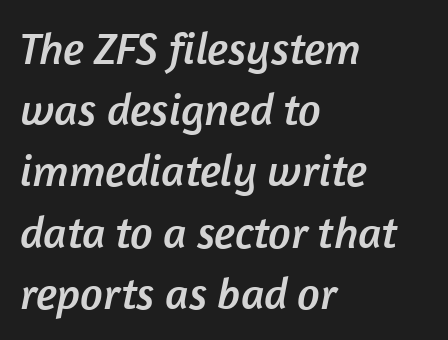
The image shows 45 px sans-serif type; set left-aligned, normal line spacing (1.36x), normal letter spacing, not underlined; low stroke contrast and a medium x-height.
